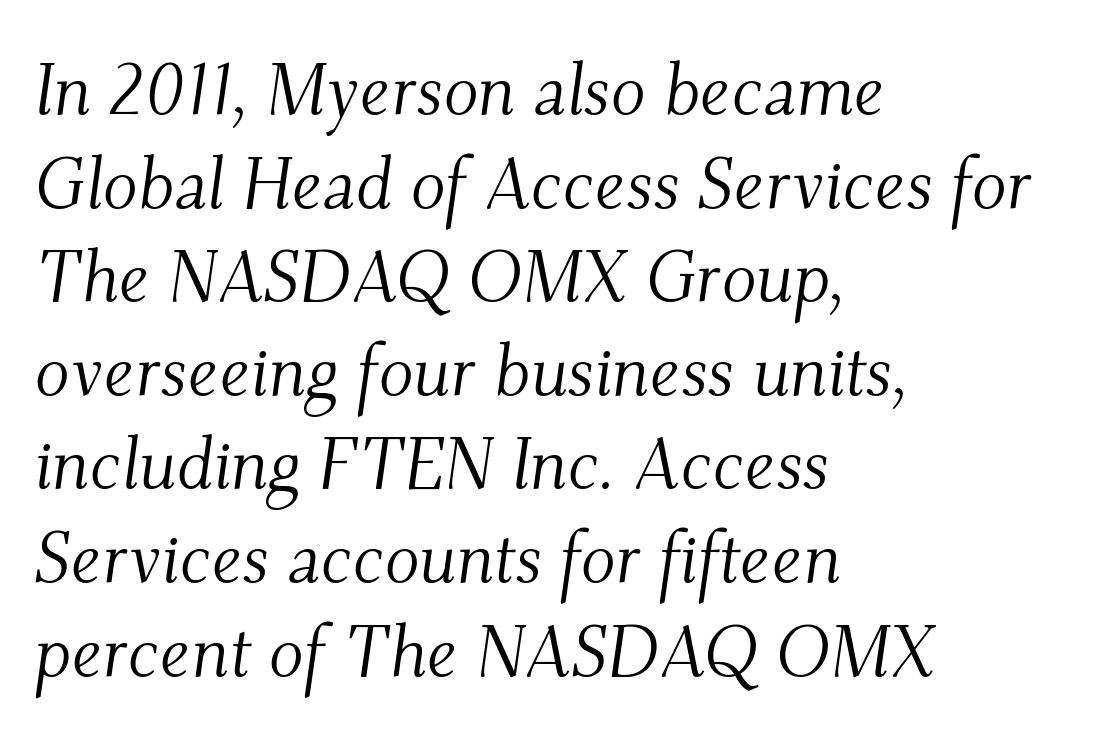
{"serif": "yes", "italic": "yes", "lean": "right", "slant_degrees": 9, "bold": "no", "weight": "light", "width": "normal", "stroke_contrast": "medium", "x_height": "small", "monospaced": "no", "underline": "no", "align": "left", "line_spacing": "normal", "line_spacing_ratio": 1.3, "letter_spacing": "normal", "letter_spacing_em": 0.0, "glyph_px": 72}
